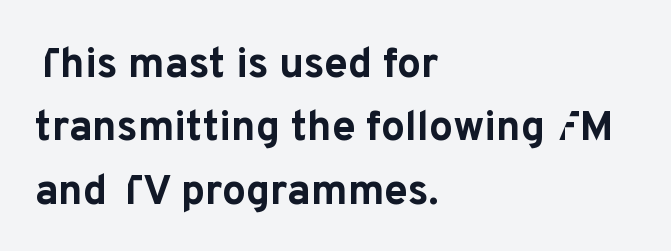
{"serif": "no", "italic": "no", "bold": "yes", "weight": "bold", "width": "normal", "stroke_contrast": "low", "x_height": "medium", "monospaced": "no", "underline": "no", "align": "left", "line_spacing": "normal", "line_spacing_ratio": 1.51, "letter_spacing": "normal", "letter_spacing_em": 0.0, "glyph_px": 42}
